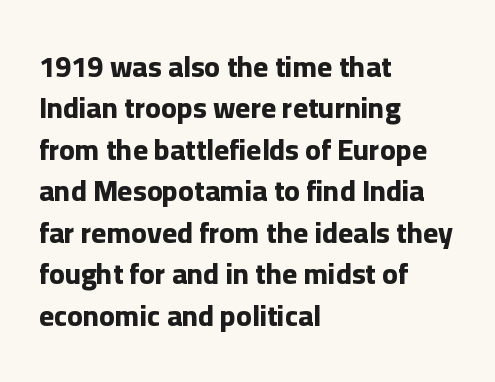
{"serif": "no", "italic": "no", "bold": "yes", "weight": "bold", "width": "normal", "stroke_contrast": "low", "x_height": "medium", "monospaced": "no", "underline": "no", "align": "left", "line_spacing": "normal", "line_spacing_ratio": 1.43, "letter_spacing": "normal", "letter_spacing_em": 0.0, "glyph_px": 29}
